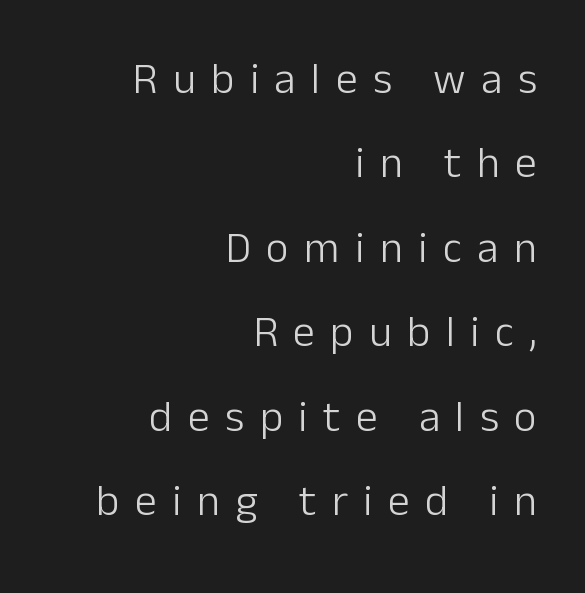
Q: Is the text bold? A: No.
Q: Is the text italic (slanted)? A: No, it is upright.
Q: Is the typeface a serif or a sans-serif typeface? A: Sans-serif.
Q: Is the text underlined? A: No.
Q: How is the paragraph aligned? A: Right-aligned.
Q: Is the spacing between letters normal or unusually wide? A: Unusually wide.
Q: Is the spacing between lines tight, normal or loose? A: Loose.
Q: Width (condensed, normal, or wide)? A: Normal.
Q: Stroke contrast? A: Low.
Q: x-height? A: Medium.
Q: Monospaced? A: No.
